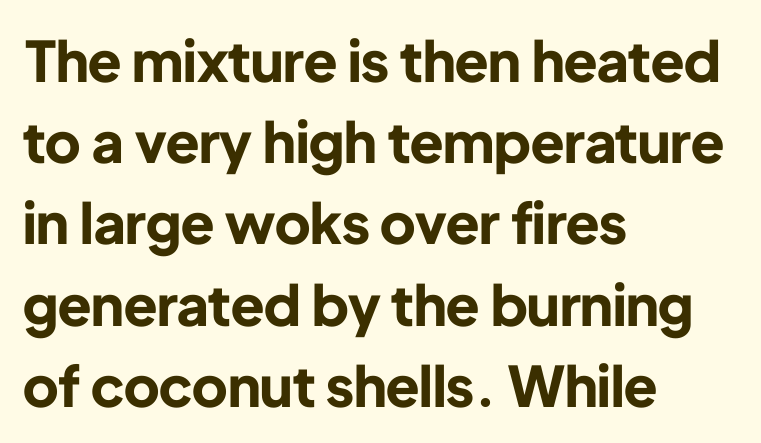
{"serif": "no", "italic": "no", "bold": "yes", "weight": "bold", "width": "normal", "stroke_contrast": "low", "x_height": "medium", "monospaced": "no", "underline": "no", "align": "left", "line_spacing": "normal", "line_spacing_ratio": 1.45, "letter_spacing": "normal", "letter_spacing_em": 0.0, "glyph_px": 56}
